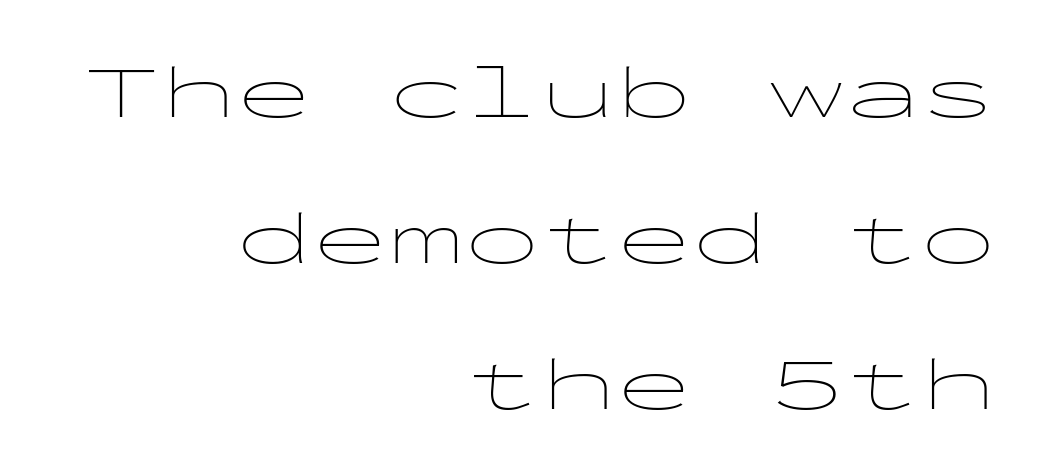
Q: Is the text bold? A: No.
Q: Is the text italic (slanted)? A: No, it is upright.
Q: Is the typeface a serif or a sans-serif typeface? A: Sans-serif.
Q: Is the text underlined? A: No.
Q: How is the paragraph aligned? A: Right-aligned.
Q: Is the spacing between letters normal or unusually wide? A: Normal.
Q: Is the spacing between lines tight, normal or loose? A: Loose.
Q: Width (condensed, normal, or wide)? A: Wide.
Q: Stroke contrast? A: Low.
Q: x-height? A: Medium.
Q: Monospaced? A: Yes.
